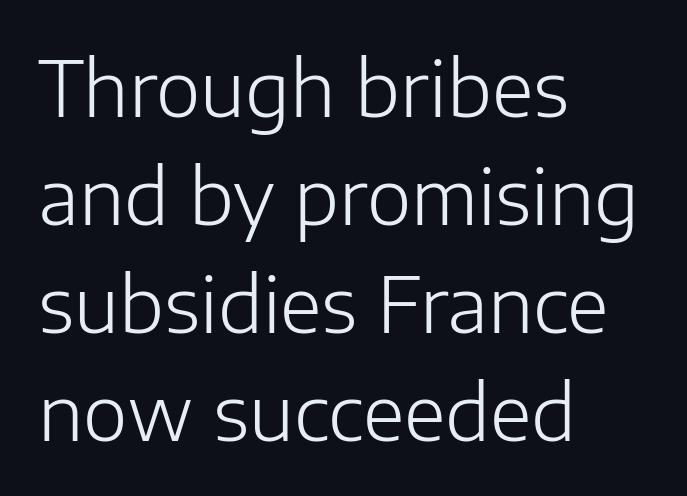
Unbolded letterforms with no extra heft. How would I describe the line gaps? Plain and ordinary. Nope, no serifs anywhere on these letters. These lines were composed using upright roman letters.
